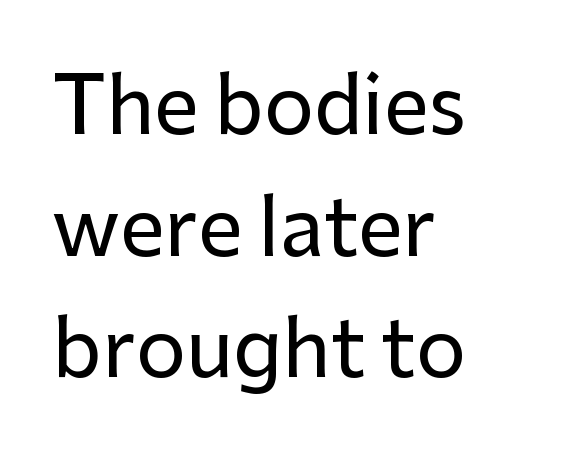
{"serif": "no", "italic": "no", "width": "normal", "stroke_contrast": "low", "x_height": "medium", "monospaced": "no", "underline": "no", "align": "left", "line_spacing": "normal", "line_spacing_ratio": 1.54, "letter_spacing": "normal", "letter_spacing_em": 0.0, "glyph_px": 79}
